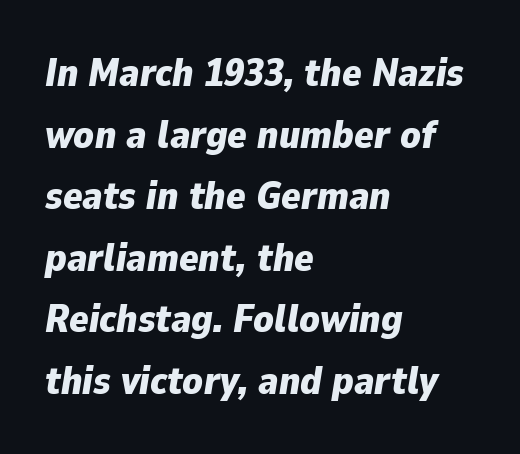
The image shows 40 px bold type, italic (leaning right); set left-aligned, normal line spacing (1.54x), normal letter spacing, not underlined; low stroke contrast and a medium x-height.
